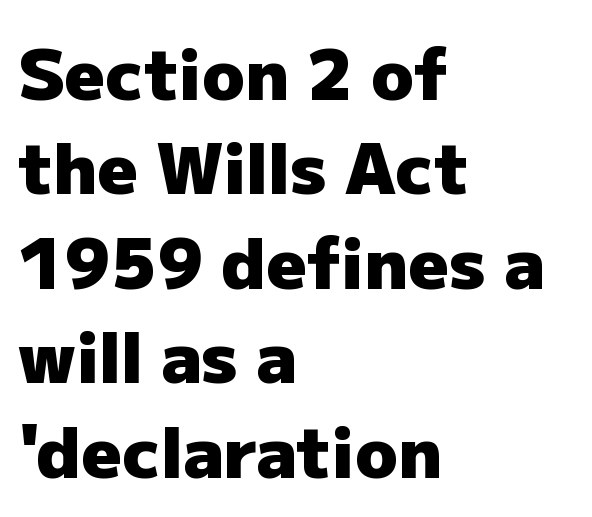
The axis of the letterforms is exactly vertical. Letter spacing: default. Font category for this specimen: sans-serif. Underlining? Definitely not there. Think of a printed novel: that variable character pitch is what you see here. The rendering uses a bold face; every stroke is thick and dark.
